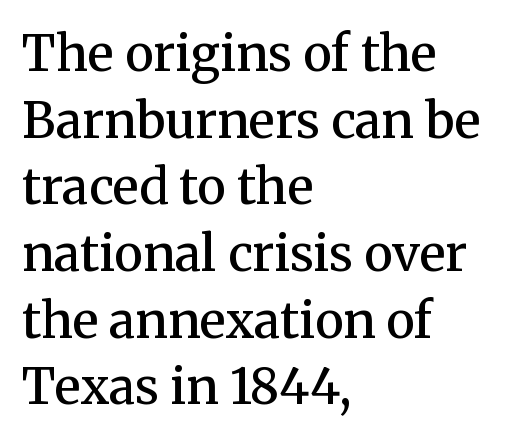
Q: Is the text bold? A: Semi-bold.
Q: Is the text italic (slanted)? A: No, it is upright.
Q: Is the typeface a serif or a sans-serif typeface? A: Serif.
Q: Is the text underlined? A: No.
Q: How is the paragraph aligned? A: Left-aligned.
Q: Is the spacing between letters normal or unusually wide? A: Normal.
Q: Is the spacing between lines tight, normal or loose? A: Normal.
Q: Width (condensed, normal, or wide)? A: Normal.
Q: Stroke contrast? A: Medium.
Q: x-height? A: Medium.
Q: Monospaced? A: No.
